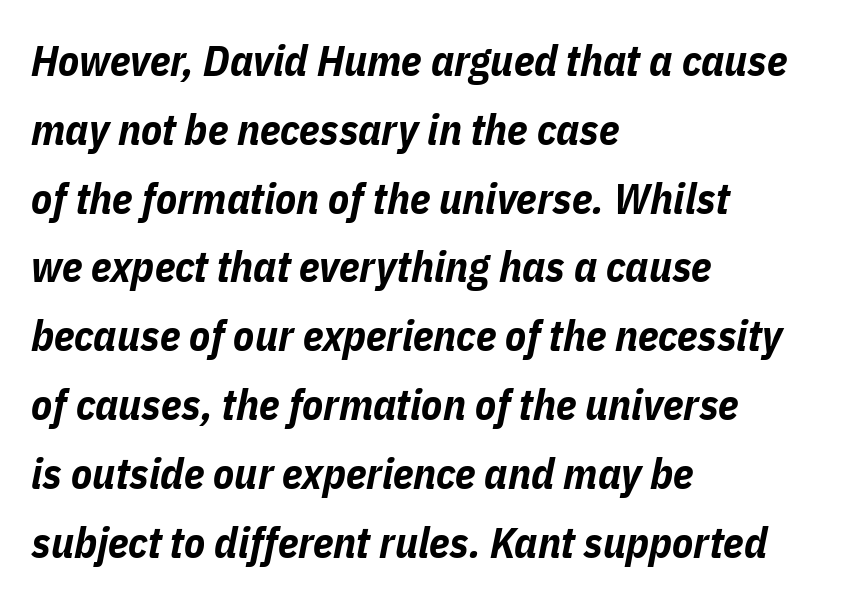
{"italic": "yes", "lean": "right", "slant_degrees": 11, "bold": "yes", "weight": "bold", "width": "condensed", "stroke_contrast": "low", "x_height": "medium", "monospaced": "no", "underline": "no", "align": "left", "line_spacing": "normal", "line_spacing_ratio": 1.6, "letter_spacing": "normal", "letter_spacing_em": 0.0, "glyph_px": 43}
